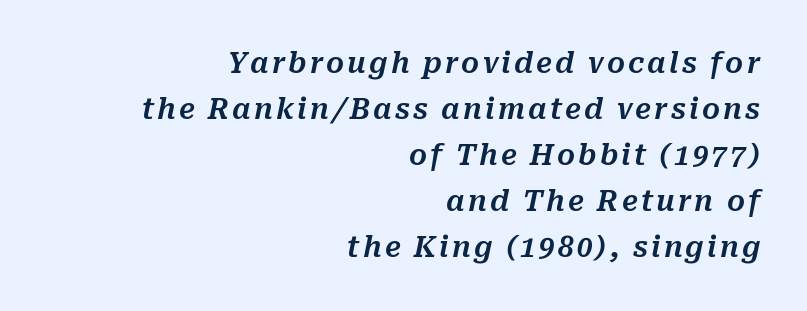
The image shows 28 px text type, italic (leaning right); set right-aligned, normal line spacing (1.64x), not underlined; medium stroke contrast and a medium x-height.
